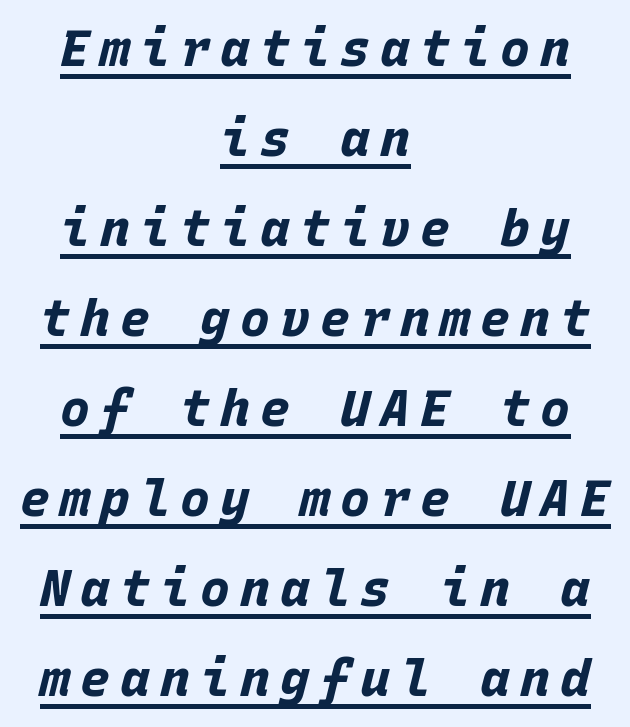
{"italic": "yes", "lean": "right", "slant_degrees": 15, "bold": "yes", "weight": "bold", "width": "normal", "stroke_contrast": "low", "x_height": "large", "monospaced": "yes", "underline": "yes", "align": "center", "line_spacing_ratio": 1.8, "letter_spacing": "wide", "letter_spacing_em": 0.2, "glyph_px": 50}
